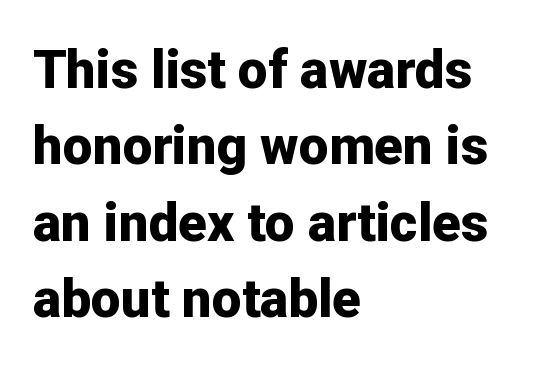
In terms of leading, this rendering sits right in the middle. Every character sits straight up, as roman type does. The font is running at its bold setting. The rendering uses natural spacing where letterforms have individual widths.
